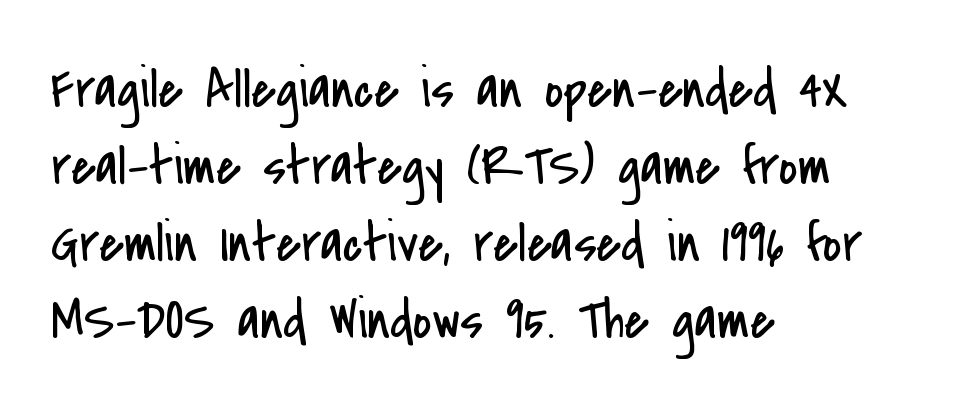
{"serif": "no", "italic": "no", "bold": "no", "weight": "regular", "width": "condensed", "stroke_contrast": "low", "x_height": "small", "monospaced": "no", "underline": "no", "align": "left", "line_spacing": "normal", "line_spacing_ratio": 1.35, "letter_spacing": "normal", "letter_spacing_em": 0.0, "glyph_px": 57}
